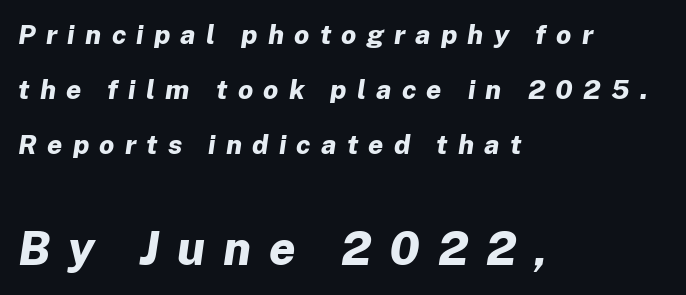
Is the block centered? No — it sits flush against the left margin. Emphasis-style slanted type is in use. Beneath every word, the page is bare. Does extra space separate the letters? Yes, quite a lot of it. This is heavy type, rendered in bold. You get the small type first, then a jump to larger type.
